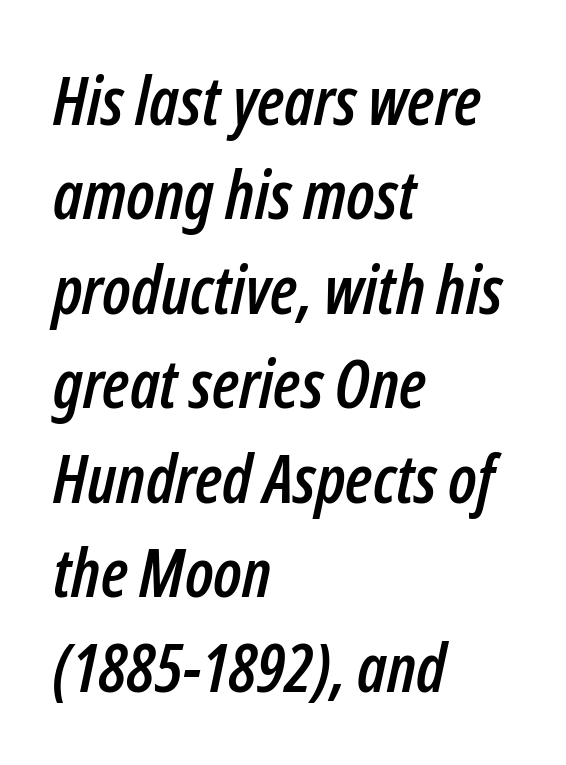
Is this a fixed-width face? No — the glyphs have proportional, varying widths. Inter-character spacing is left at the font's built-in metrics. The space beneath each line is pristine and unruled. Visually the block forms a straight wall on the left and a jagged coastline on the right. Every character sits at an angle, as italics do. Regarding leading, the lines here are spaced in the standard way.
